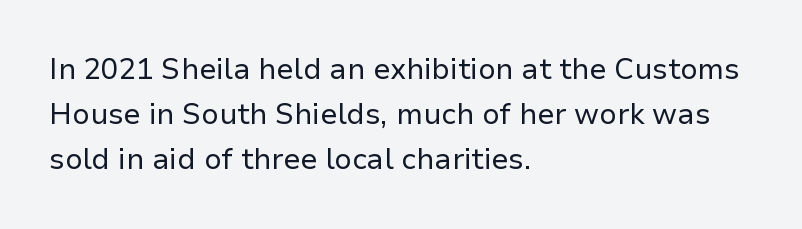
{"serif": "no", "italic": "no", "bold": "no", "weight": "regular", "width": "normal", "stroke_contrast": "low", "x_height": "medium", "monospaced": "no", "underline": "no", "align": "left", "line_spacing": "normal", "line_spacing_ratio": 1.55, "letter_spacing": "normal", "letter_spacing_em": 0.0, "glyph_px": 29}
